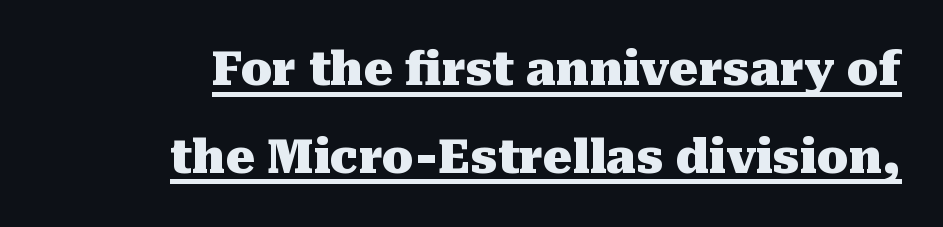
The image shows 46 px heavy serif type, upright; set loose line spacing (1.91x), normal letter spacing, underlined; medium stroke contrast and a medium x-height.
